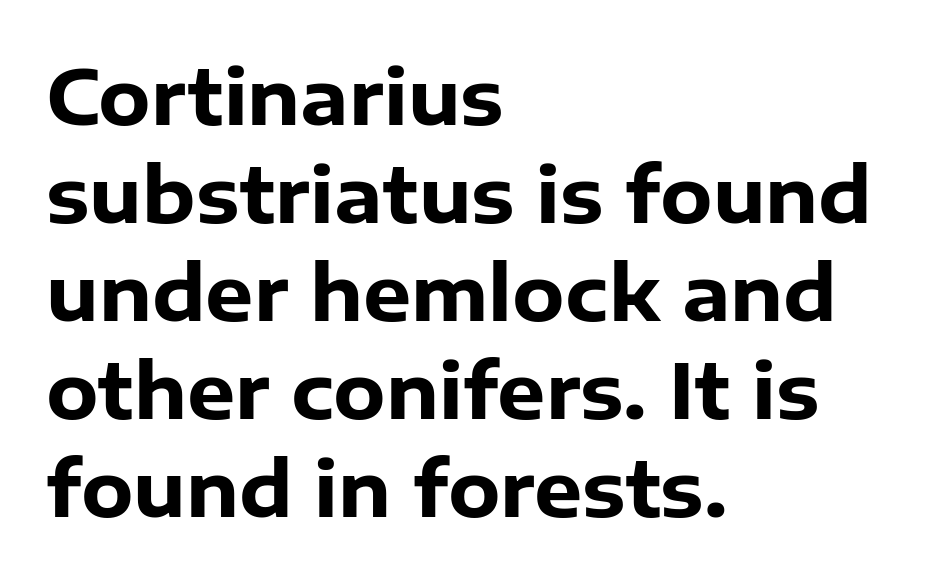
The image shows 76 px heavy sans-serif type, upright; set left-aligned, normal line spacing (1.29x), normal letter spacing, not underlined; low stroke contrast and a medium x-height.
